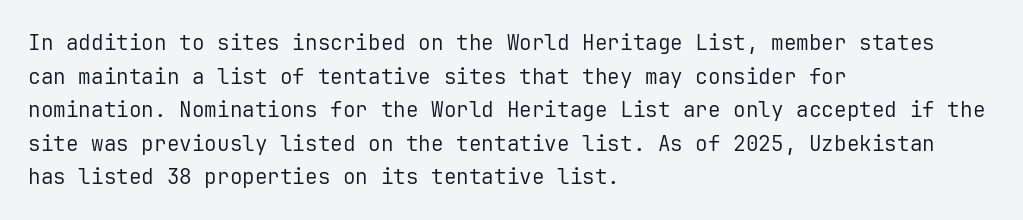
{"italic": "no", "bold": "no", "underline": "no", "align": "left", "line_spacing": "normal", "line_spacing_ratio": 1.6, "letter_spacing": "normal", "letter_spacing_em": 0.0, "glyph_px": 21}
